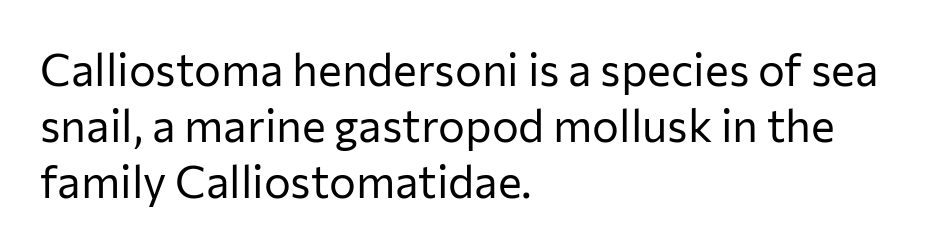
The image shows 45 px regular-weight sans-serif type, upright; set left-aligned, line spacing 1.24x, normal letter spacing, not underlined; low stroke contrast and a medium x-height.
